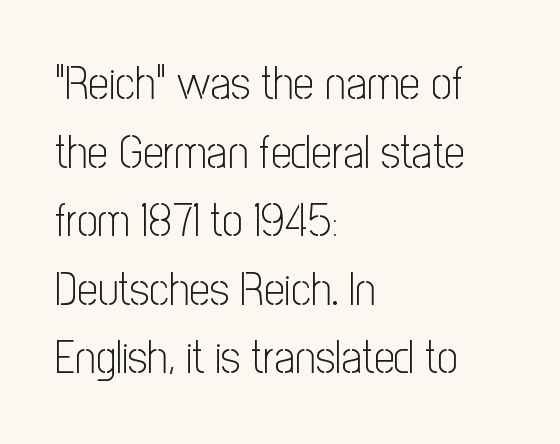
Reading down the block, your eye returns to a fixed left position each line. Underlining? Definitely not there. Each letter keeps its own natural width here, so spacing adapts to shape. Summary of vertical rhythm: regular, with standard interline spacing. Ordinary non-slanted type is in use.
